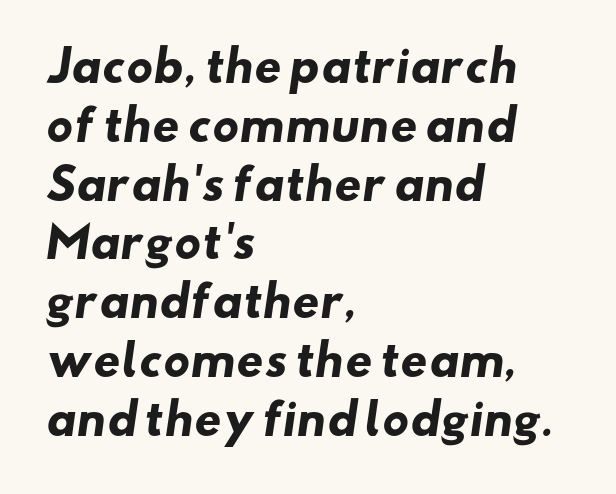
The image shows 42 px heavy, wide sans-serif type; set left-aligned, normal line spacing (1.4x), normal letter spacing, not underlined; low stroke contrast and a small x-height.
